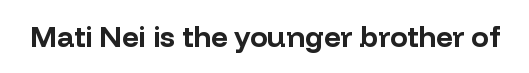
The image shows 29 px bold sans-serif type, upright; set normal letter spacing, not underlined; low stroke contrast and a medium x-height.
